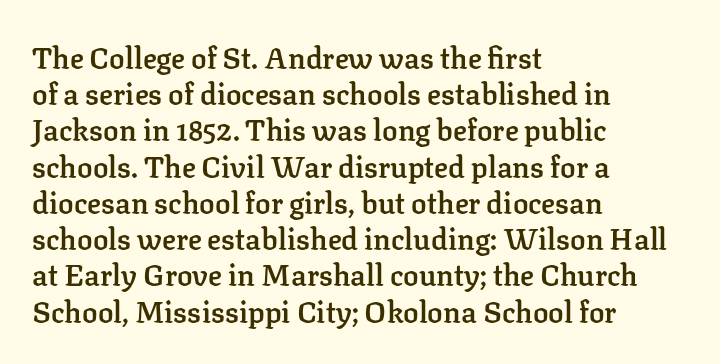
You could not count columns in this text — the font is proportionally spaced. Reading down the column, the eye jumps a familiar distance to each next line. The font family rendered here belongs to the serif group. Moderately thickened strokes mark this as semibold type.
